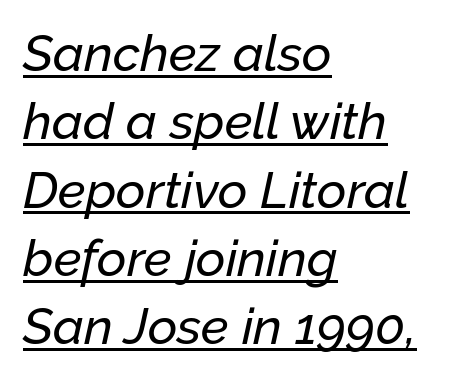
The image shows 51 px text type, italic (leaning right); set left-aligned, normal line spacing (1.34x), normal letter spacing, underlined; low stroke contrast and a medium x-height.
